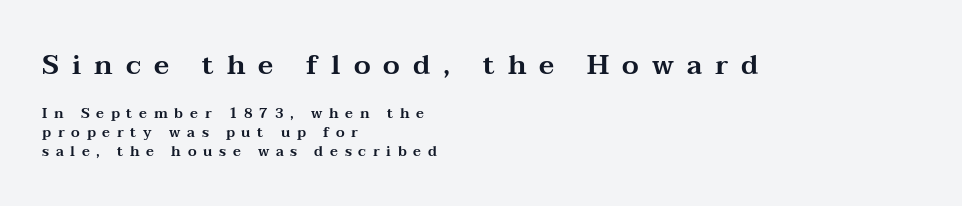
The image shows 27 px text type, upright; set left-aligned, normal line spacing (1.37x), unusually wide letter spacing (+0.48 em), not underlined; the first (top) block is 1.93x larger.
